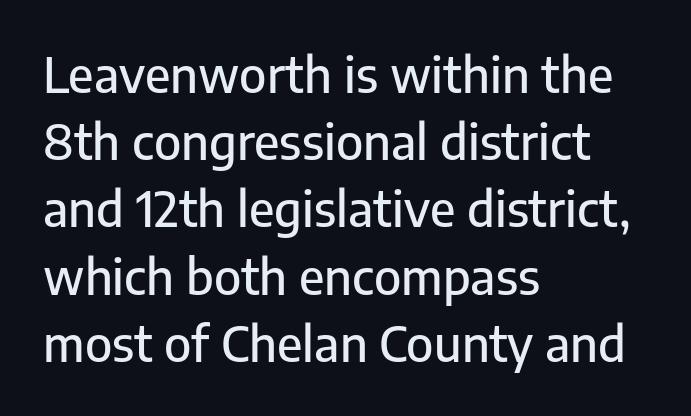
{"serif": "no", "italic": "no", "width": "normal", "stroke_contrast": "low", "x_height": "medium", "monospaced": "no", "underline": "no", "align": "left", "line_spacing": "normal", "line_spacing_ratio": 1.4, "letter_spacing": "normal", "letter_spacing_em": 0.0, "glyph_px": 48}
